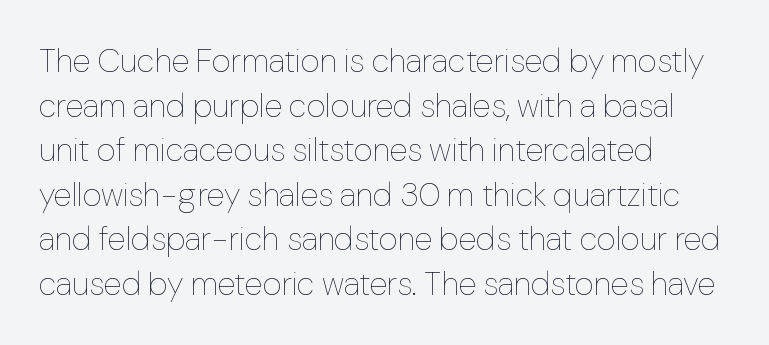
The image shows 33 px thin type, upright; set left-aligned, normal line spacing (1.35x), normal letter spacing, not underlined; low stroke contrast and a medium x-height.
